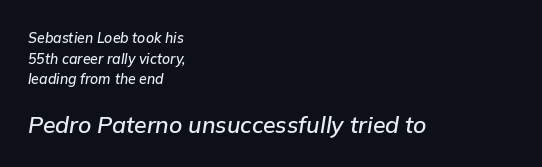
Honestly, the row spacing looks completely unremarkable. Short note: letters normally spaced. Lines of text with bare space underneath. Layout note: lines flush left.
